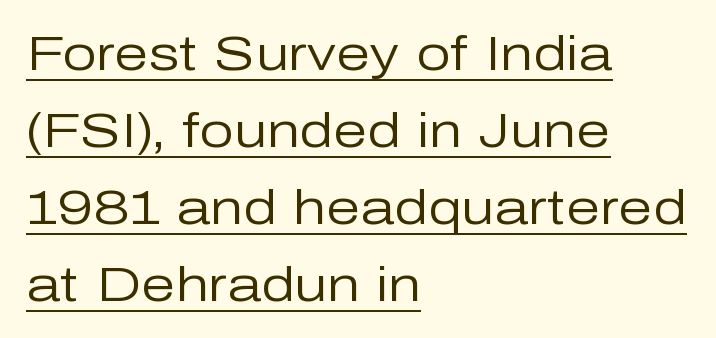
Stroke terminals: plain, sans-serif. Do the characters align in a grid? No, the font is proportional. Inter-character spacing is left at the font's built-in metrics. Every character sits straight up, as roman type does.
